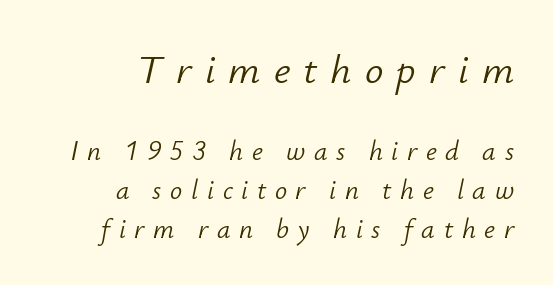
{"italic": "yes", "lean": "right", "slant_degrees": 12, "bold": "no", "weight": "light", "width": "normal", "stroke_contrast": "low", "x_height": "small", "monospaced": "no", "underline": "no", "align": "right", "line_spacing": "normal", "line_spacing_ratio": 1.44, "letter_spacing": "wide", "letter_spacing_em": 0.32, "larger_block": "first", "size_ratio": 1.52, "glyph_px": 41}
